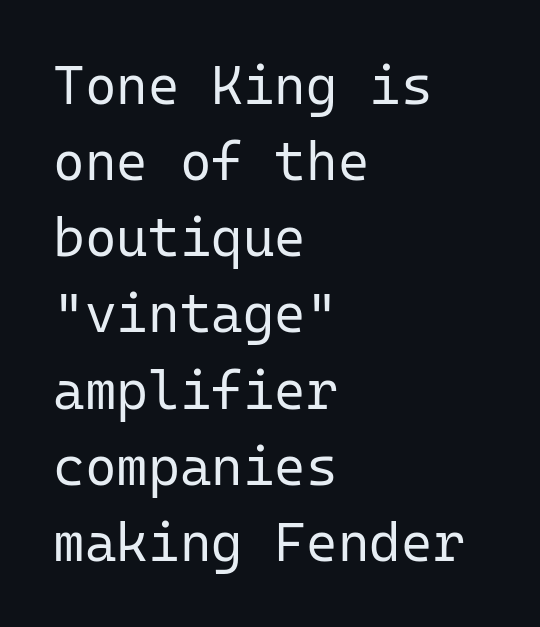
{"serif": "no", "italic": "no", "bold": "no", "weight": "regular", "width": "normal", "stroke_contrast": "low", "x_height": "medium", "monospaced": "yes", "underline": "no", "align": "left", "line_spacing": "normal", "line_spacing_ratio": 1.41, "letter_spacing": "normal", "letter_spacing_em": 0.0, "glyph_px": 54}
